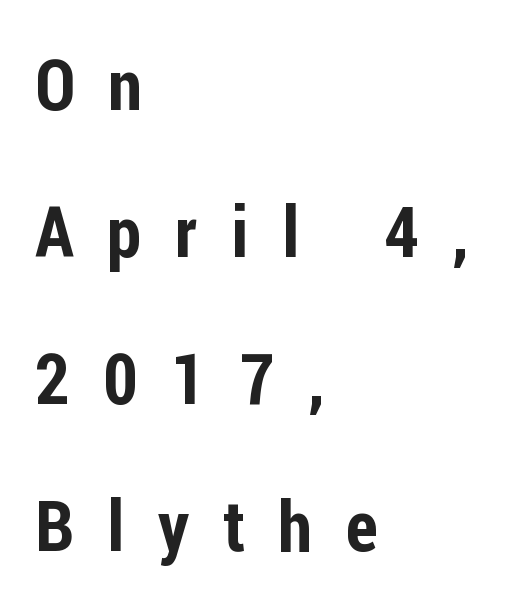
The image shows 70 px condensed sans-serif type, upright; set left-aligned, loose line spacing (2.1x), unusually wide letter spacing (+0.48 em), not underlined; low stroke contrast and a medium x-height.
